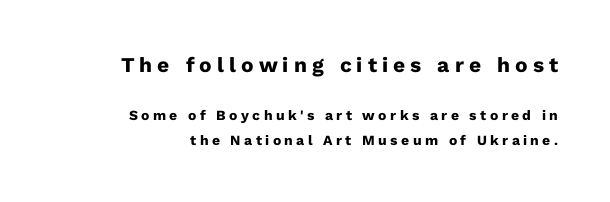
{"italic": "no", "bold": "yes", "underline": "no", "align": "right", "line_spacing_ratio": 1.79, "letter_spacing": "wide", "letter_spacing_em": 0.24, "larger_block": "first", "size_ratio": 1.5, "glyph_px": 21}
